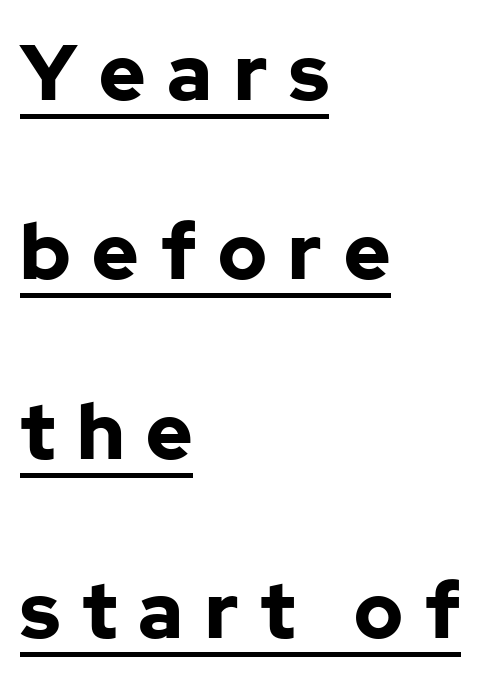
The image shows 78 px bold sans-serif type, upright; set left-aligned, loose line spacing (2.3x), unusually wide letter spacing (+0.28 em), underlined; low stroke contrast and a medium x-height.
